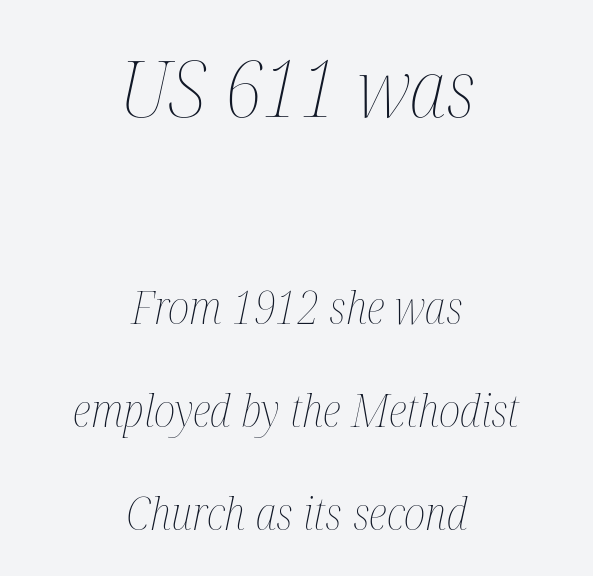
Q: Is the text bold? A: No.
Q: Is the text italic (slanted)? A: Yes, it leans right by about 12 degrees.
Q: Is the text underlined? A: No.
Q: How is the paragraph aligned? A: Centered.
Q: Is the spacing between letters normal or unusually wide? A: Normal.
Q: Is the spacing between lines tight, normal or loose? A: Loose.
Q: Which block of text is set in a larger size, the first (top) or the second (bottom)? A: The first (top) one.
Q: Width (condensed, normal, or wide)? A: Condensed.
Q: Stroke contrast? A: Medium.
Q: x-height? A: Medium.
Q: Monospaced? A: No.
